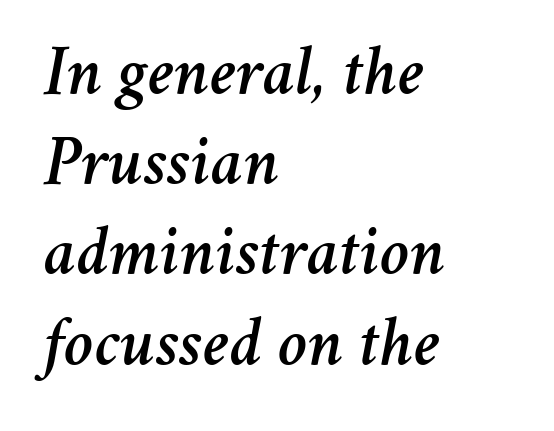
Q: Is the text italic (slanted)? A: Yes, it leans right by about 11 degrees.
Q: Is the text underlined? A: No.
Q: How is the paragraph aligned? A: Left-aligned.
Q: Is the spacing between letters normal or unusually wide? A: Normal.
Q: Is the spacing between lines tight, normal or loose? A: Normal.
Q: Width (condensed, normal, or wide)? A: Normal.
Q: Stroke contrast? A: Medium.
Q: x-height? A: Medium.
Q: Monospaced? A: No.
